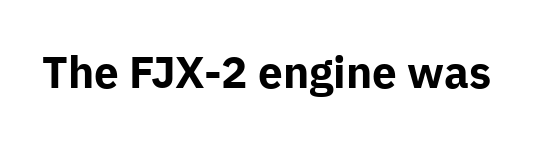
The image shows 44 px bold sans-serif type, upright; set normal letter spacing, not underlined; low stroke contrast and a medium x-height.
